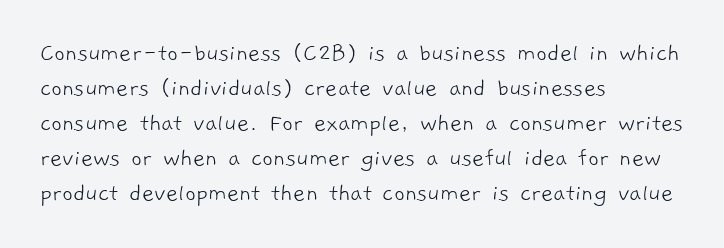
The space directly below the letters is spotless. In terms of leading, this rendering sits right in the middle. Notice how the passage keeps a crisp vertical edge on the left only. Tracking here is standard; glyphs follow each other at the usual distance.
